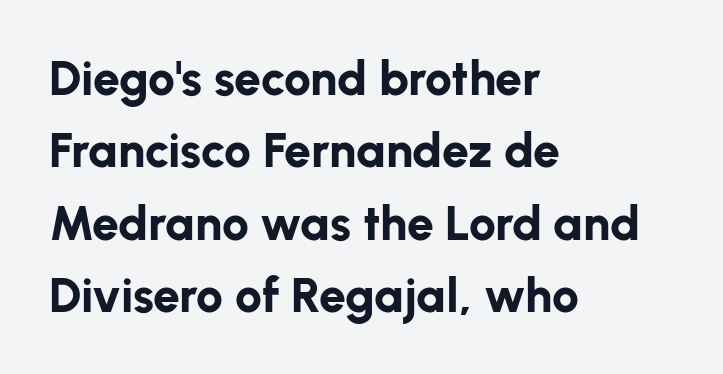
The image shows 48 px bold sans-serif type, upright; set left-aligned, normal line spacing (1.51x), normal letter spacing, not underlined; low stroke contrast and a medium x-height.
